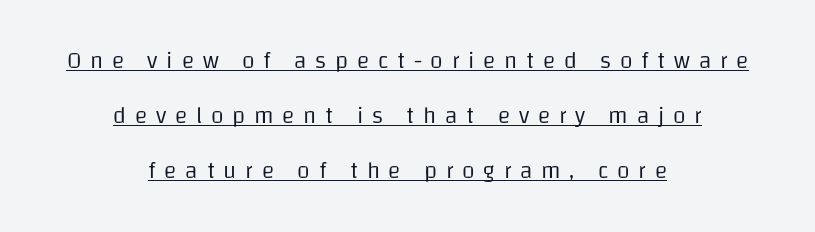
The image shows 23 px text type, upright; set centered, loose line spacing (2.39x), unusually wide letter spacing (+0.38 em), underlined.
